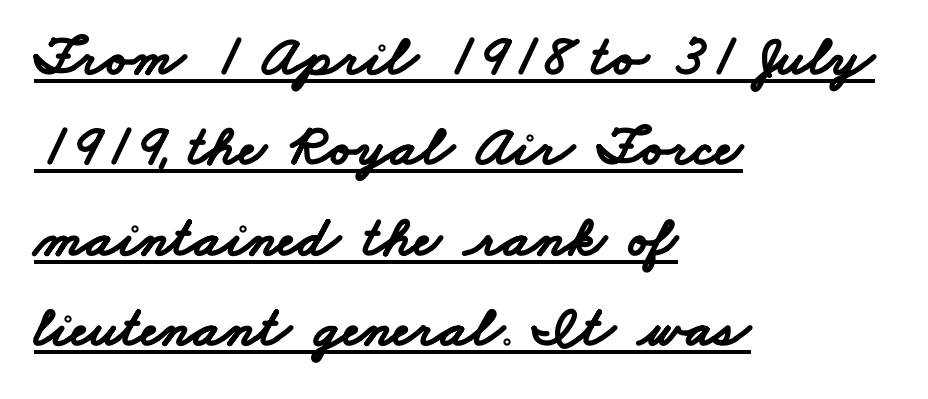
The image shows 58 px bold, wide sans-serif type; set left-aligned, normal line spacing (1.56x), normal letter spacing, underlined; low stroke contrast and a small x-height.
